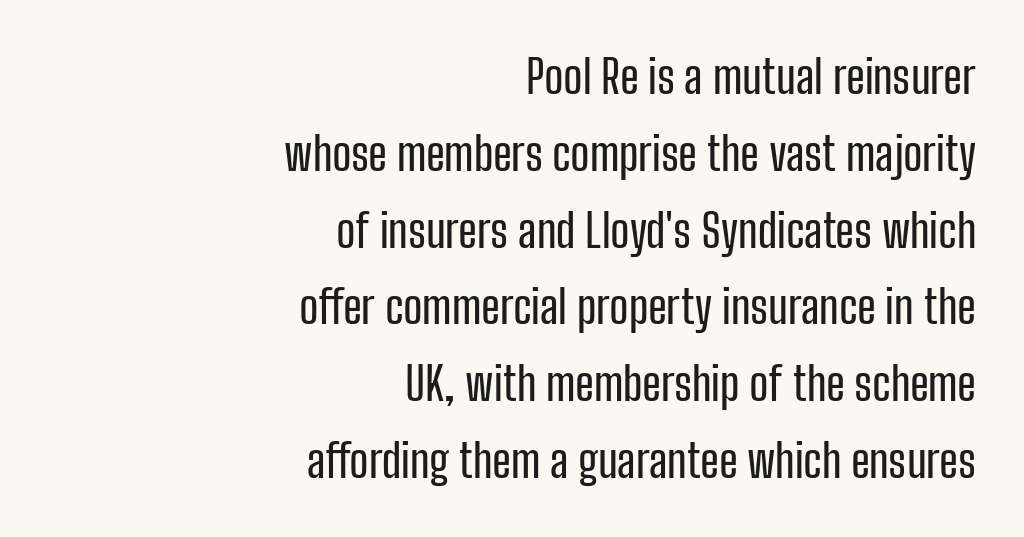
A typesetter would call this leading conventional body-copy spacing. Standard letterfit; no display-style spreading of the glyphs. The type family on display is of the sans-serif kind. A typesetter would mark this as roman, not italic.
